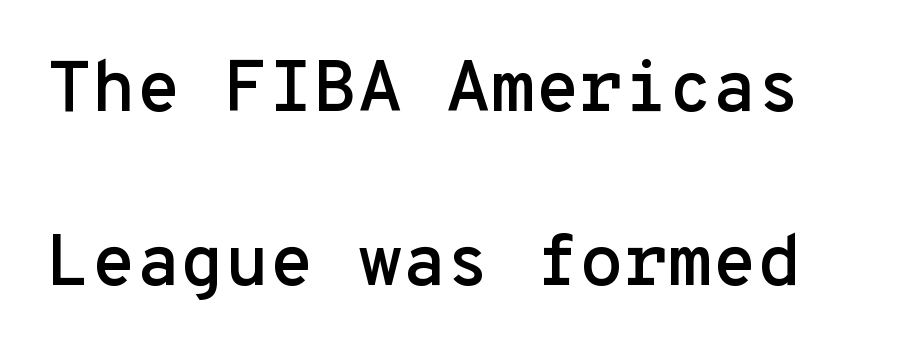
The image shows 72 px sans-serif type, upright, monospaced; set loose line spacing (2.41x), normal letter spacing, not underlined; low stroke contrast and a medium x-height.
